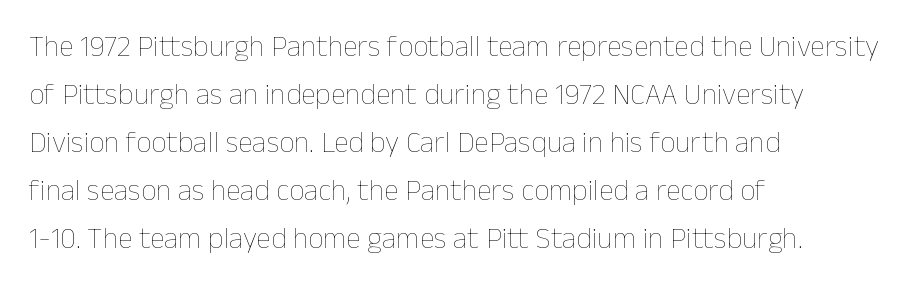
{"italic": "no", "bold": "no", "weight": "thin", "width": "normal", "stroke_contrast": "low", "x_height": "medium", "monospaced": "no", "underline": "no", "align": "left", "line_spacing": "normal", "line_spacing_ratio": 1.6, "letter_spacing": "normal", "letter_spacing_em": 0.0, "glyph_px": 30}
